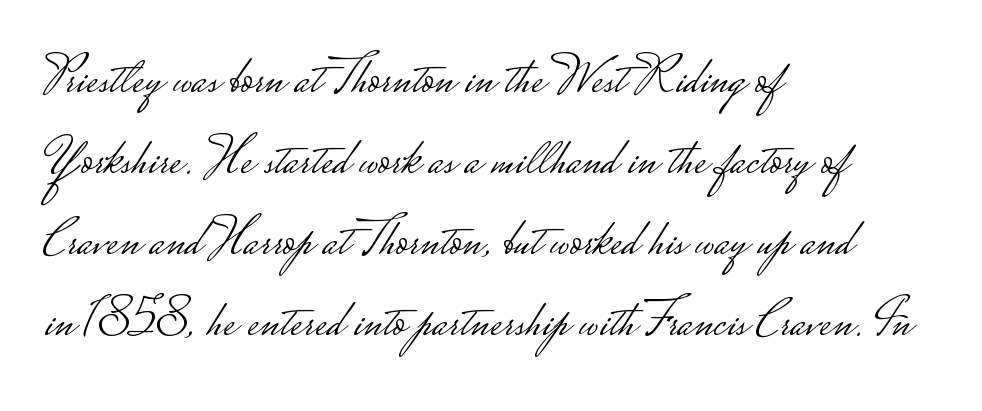
The image shows 52 px light, wide sans-serif type; set left-aligned, normal line spacing (1.56x), normal letter spacing, not underlined; low stroke contrast.
